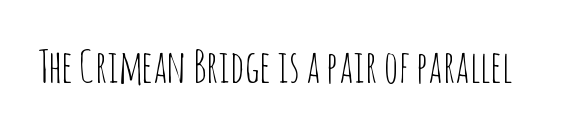
Classification — sans serif. Looks like regular typesetting: each glyph gets only the width it needs. Plain, unruled lines of type. There is no visible air inserted between adjacent glyphs.
